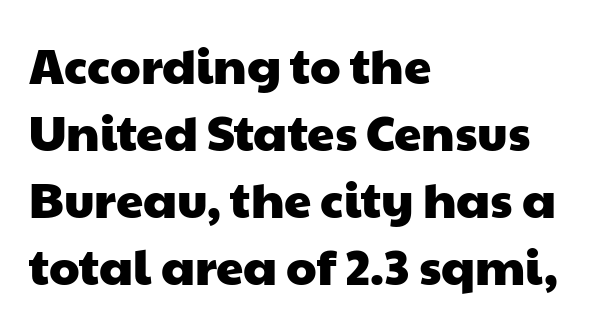
{"serif": "no", "width": "wide", "stroke_contrast": "low", "x_height": "medium", "monospaced": "no", "underline": "no", "align": "left", "line_spacing": "normal", "line_spacing_ratio": 1.37, "letter_spacing": "normal", "letter_spacing_em": 0.0, "glyph_px": 49}
